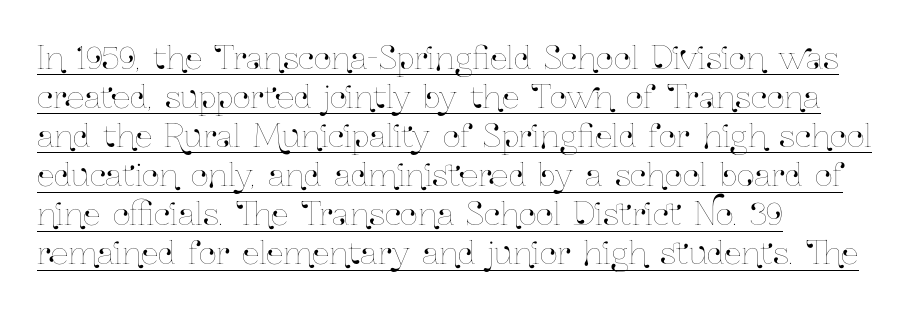
The image shows 31 px condensed type, upright; set left-aligned, normal line spacing (1.26x), normal letter spacing, underlined; low stroke contrast and a medium x-height.
